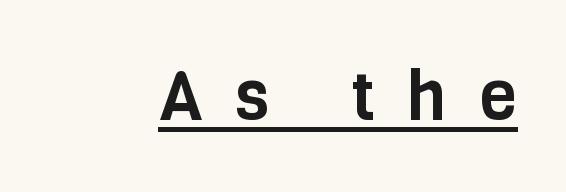
Looks like regular typesetting: each glyph gets only the width it needs. Look at the tracking — it's clearly loosened, letters drifting apart. In terms of posture, this sample is upright. A baseline rule has been typeset under these characters. Look at the bottom of the vertical strokes: they stop flat, with no serifs.
